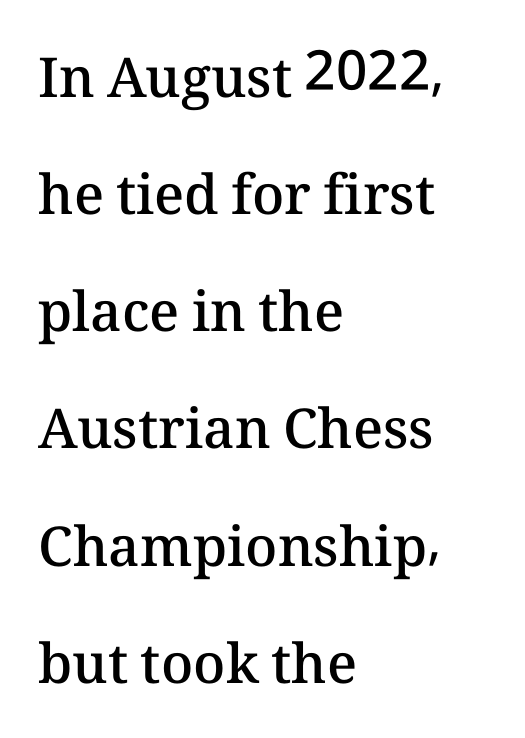
Q: Is the text bold? A: Semi-bold.
Q: Is the text italic (slanted)? A: No, it is upright.
Q: Is the text underlined? A: No.
Q: How is the paragraph aligned? A: Left-aligned.
Q: Is the spacing between letters normal or unusually wide? A: Normal.
Q: Is the spacing between lines tight, normal or loose? A: Loose.
Q: Width (condensed, normal, or wide)? A: Normal.
Q: Stroke contrast? A: Medium.
Q: x-height? A: Medium.
Q: Monospaced? A: No.
